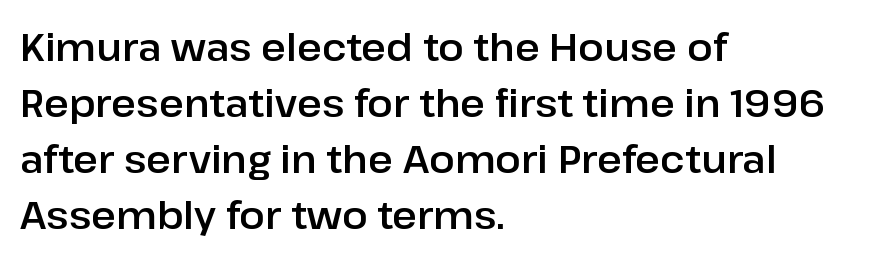
Default kerning and tracking; the words read as compact shapes. The characters display no serif detailing; their extremities are plain. If you drew a line through each stem, it would be perfectly vertical. Clear beneath every line of the passage. Is there much room between lines? A standard amount, neither cramped nor airy. Short and long lines alike share a common starting point at left.
